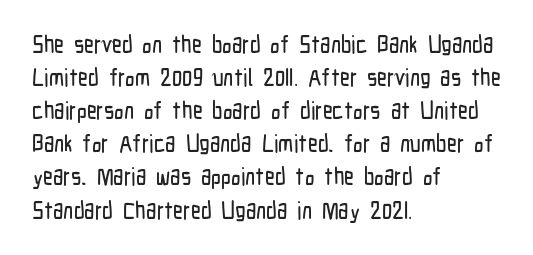
The lines are quadded left. Does extra space separate the letters? No, they use regular spacing. Tall strokes in this sample are plumb rather than angled. Notice how descenders clear the ascenders below comfortably — that's standard leading. This rendering features lettering with no underline.
